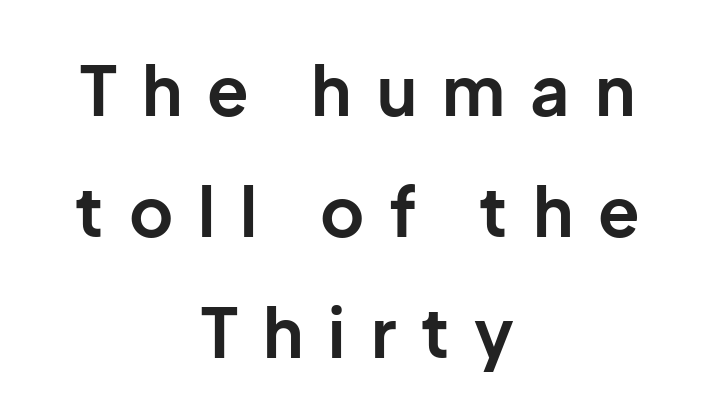
The image shows 68 px bold sans-serif type, upright; set centered, line spacing 1.78x, unusually wide letter spacing (+0.37 em), not underlined; low stroke contrast and a medium x-height.
